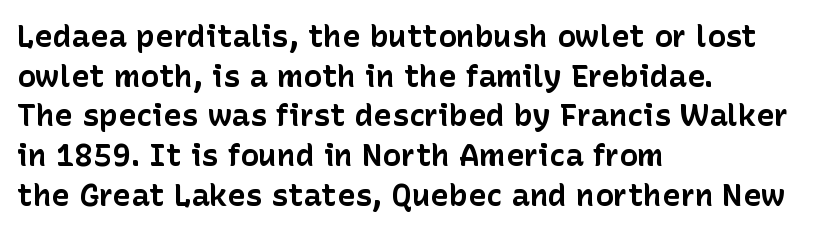
Q: Is the text bold? A: Yes.
Q: Is the text italic (slanted)? A: No, it is upright.
Q: Is the typeface a serif or a sans-serif typeface? A: Sans-serif.
Q: Is the text underlined? A: No.
Q: How is the paragraph aligned? A: Left-aligned.
Q: Is the spacing between letters normal or unusually wide? A: Normal.
Q: Is the spacing between lines tight, normal or loose? A: Normal.
Q: Width (condensed, normal, or wide)? A: Normal.
Q: Stroke contrast? A: Low.
Q: x-height? A: Medium.
Q: Monospaced? A: No.
